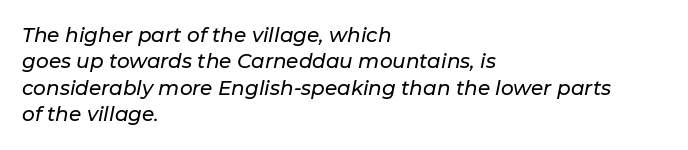
{"italic": "yes", "lean": "right", "slant_degrees": 11, "underline": "no", "align": "left", "line_spacing": "normal", "line_spacing_ratio": 1.32, "letter_spacing": "normal", "letter_spacing_em": 0.0, "glyph_px": 20}
